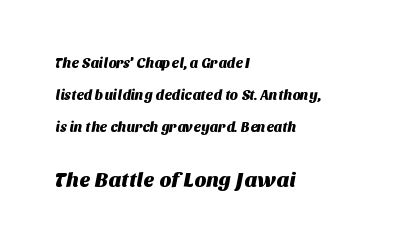
The image shows 21 px text type; set left-aligned, loose line spacing (2.27x), normal letter spacing, not underlined; the second (bottom) block is 1.5x larger.
